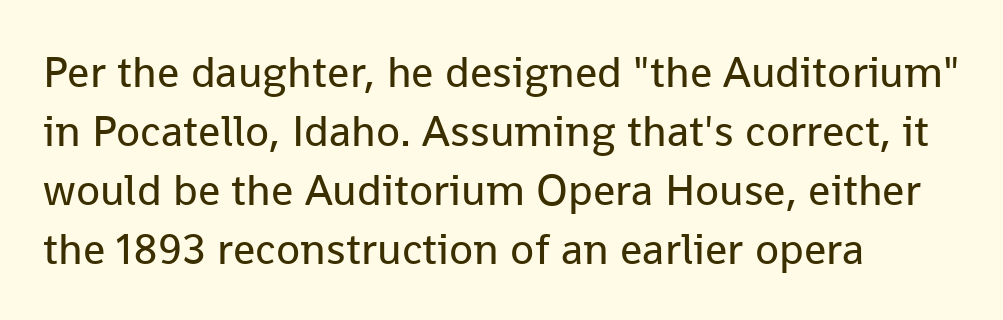
Style check: upright. Here the glyphs are tracked normally, forming tight word shapes. This sample uses a sans-serif face. The face used here is proportionally spaced, like ordinary book or web type. Bare-footed words on every line. The rag falls on the right side of this text block.
